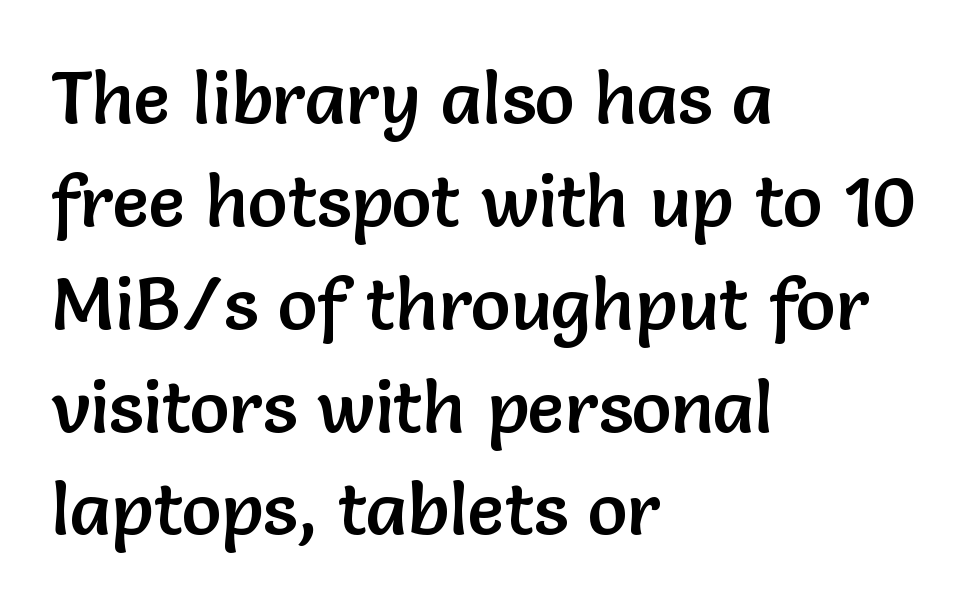
The image shows 74 px sans-serif type, upright; set left-aligned, normal line spacing (1.39x), normal letter spacing, not underlined; low stroke contrast and a medium x-height.
